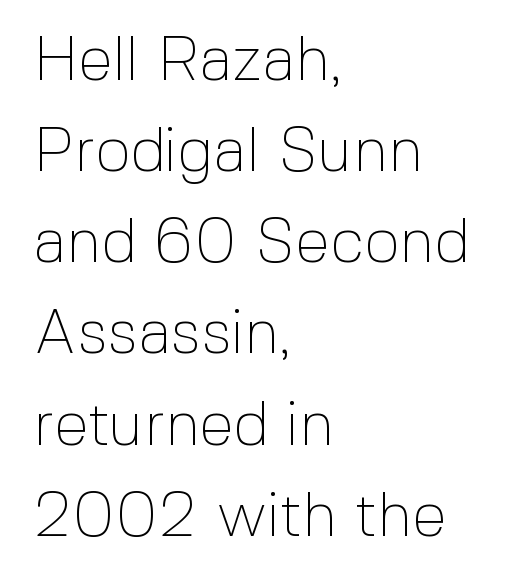
Tracking value appears to be zero — textbook default spacing. The rendering uses natural spacing where letterforms have individual widths. No feet cap the strokes, marking this as sans-serif type. Caption: face not bold, strokes unweighted. Typeset ragged right — the left edge is the straight one.
